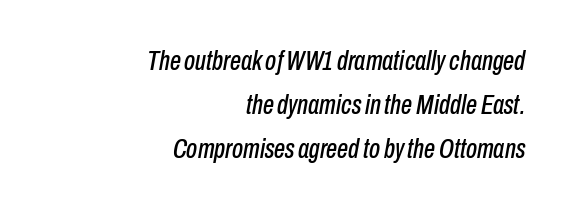
The lettering tilts uniformly, giving the passage an italic look. This block has exactly the height ordinary leading produces. This sample has the flowing, uneven cadence of proportional lettering. The paragraph has a hard right edge and a soft left edge.
